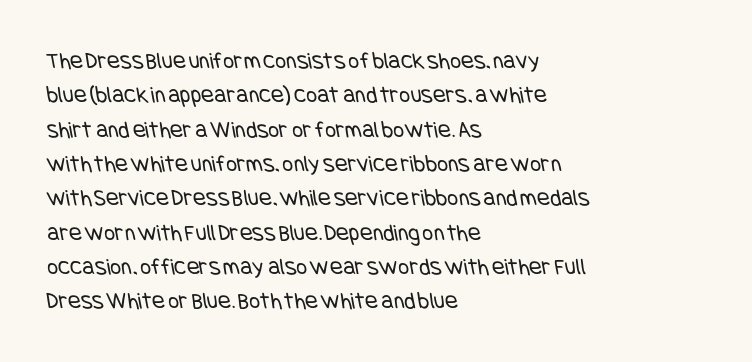
{"bold": "no", "underline": "no", "align": "left", "line_spacing": "normal", "line_spacing_ratio": 1.43, "letter_spacing": "normal", "letter_spacing_em": 0.0, "glyph_px": 24}
